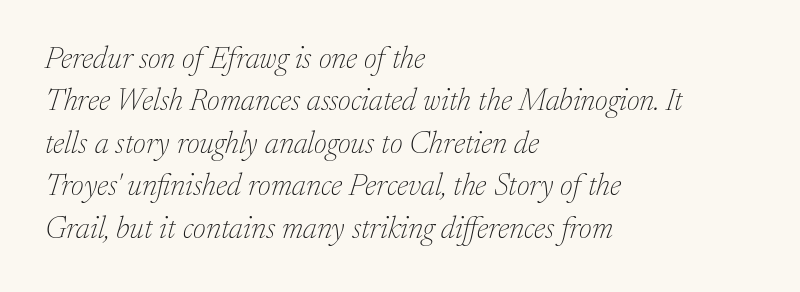
Q: Is the text bold? A: No.
Q: Is the text italic (slanted)? A: Yes, it leans right by about 17 degrees.
Q: Is the typeface a serif or a sans-serif typeface? A: Serif.
Q: Is the text underlined? A: No.
Q: How is the paragraph aligned? A: Left-aligned.
Q: Is the spacing between letters normal or unusually wide? A: Normal.
Q: Is the spacing between lines tight, normal or loose? A: Normal.
Q: Width (condensed, normal, or wide)? A: Normal.
Q: Stroke contrast? A: Low.
Q: x-height? A: Medium.
Q: Monospaced? A: No.
